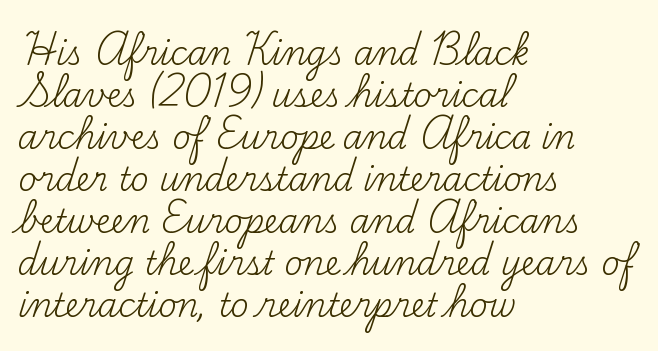
Q: Is the text bold? A: No.
Q: Is the text italic (slanted)? A: Yes.
Q: Is the typeface a serif or a sans-serif typeface? A: Serif.
Q: Is the text underlined? A: No.
Q: How is the paragraph aligned? A: Left-aligned.
Q: Is the spacing between letters normal or unusually wide? A: Normal.
Q: Is the spacing between lines tight, normal or loose? A: Normal.
Q: Width (condensed, normal, or wide)? A: Normal.
Q: Stroke contrast? A: Medium.
Q: x-height? A: Small.
Q: Monospaced? A: No.
